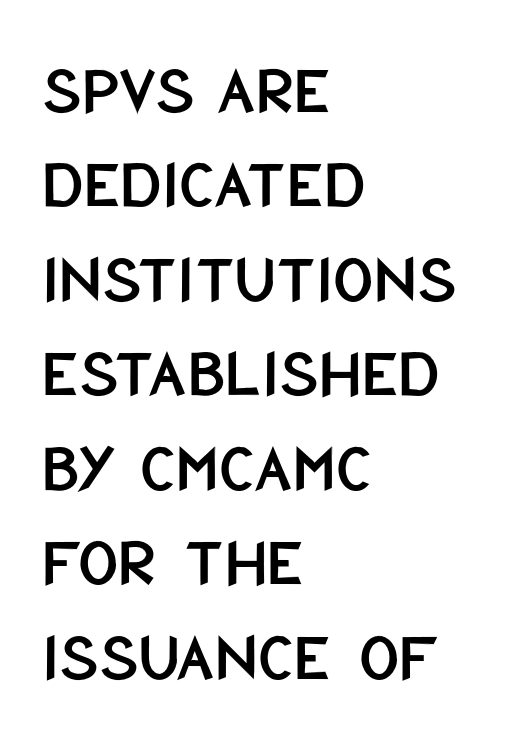
{"serif": "no", "italic": "no", "width": "condensed", "stroke_contrast": "low", "x_height": "large", "monospaced": "no", "underline": "no", "align": "left", "line_spacing": "normal", "line_spacing_ratio": 1.35, "letter_spacing": "normal", "letter_spacing_em": 0.0, "glyph_px": 70}
